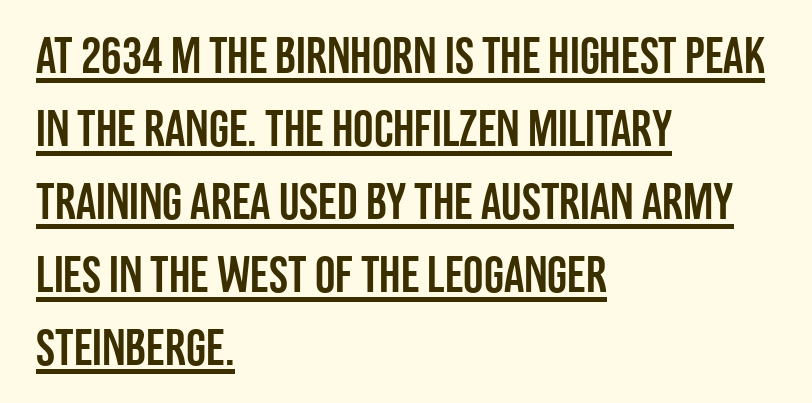
{"serif": "no", "italic": "no", "width": "condensed", "stroke_contrast": "low", "x_height": "large", "monospaced": "no", "underline": "yes", "align": "left", "line_spacing": "normal", "line_spacing_ratio": 1.43, "letter_spacing": "normal", "letter_spacing_em": 0.0, "glyph_px": 51}
